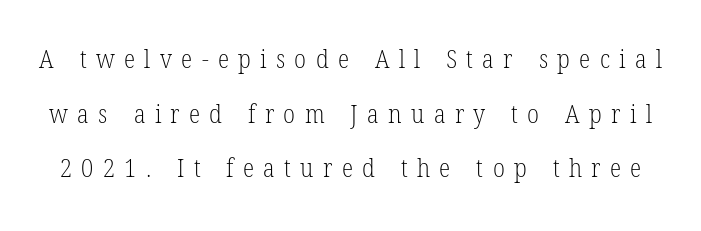
The specimen omits any rule beneath the text block's lines. These lines have a slow, spaced-out rhythm from letter to letter. Weight: not bold — regular or lighter. Vertically, the passage feels expansive, rows floating well apart.
